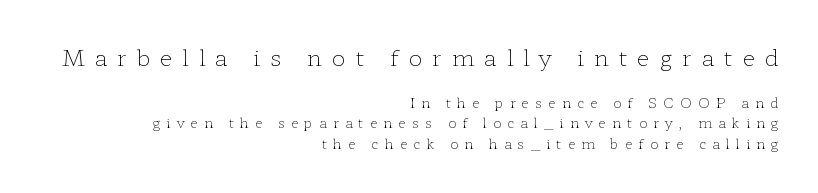
The image shows 23 px text type, upright; set right-aligned, normal line spacing (1.46x), unusually wide letter spacing (+0.43 em), not underlined; the first (top) block is 1.64x larger.
